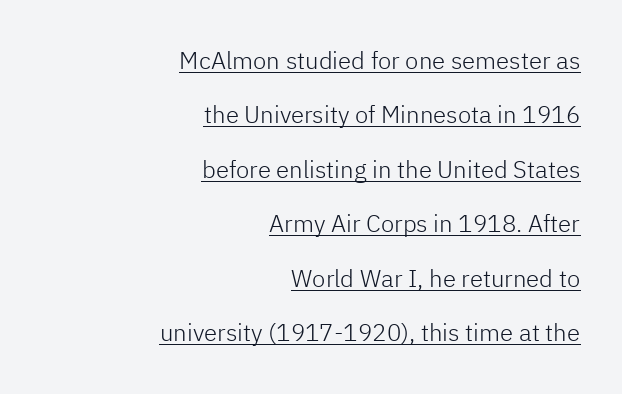
{"italic": "no", "bold": "no", "underline": "yes", "align": "right", "line_spacing": "loose", "line_spacing_ratio": 2.27, "letter_spacing": "normal", "letter_spacing_em": 0.0, "glyph_px": 24}
